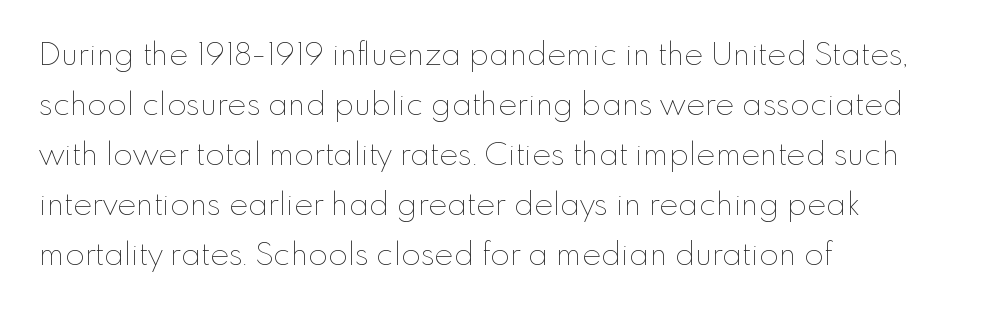
{"italic": "no", "bold": "no", "weight": "thin", "width": "normal", "stroke_contrast": "low", "x_height": "small", "monospaced": "no", "underline": "no", "align": "left", "line_spacing": "normal", "line_spacing_ratio": 1.56, "letter_spacing": "normal", "letter_spacing_em": 0.0, "glyph_px": 32}
